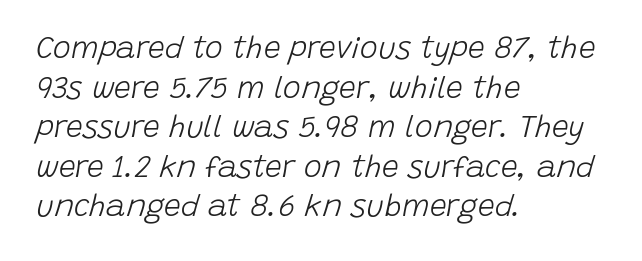
Layout note: lines flush left. Designer's note — italics engaged. This sample keeps an unexceptional amount of space between lines. This reads as an unemphasized weight, regular at the heaviest.
